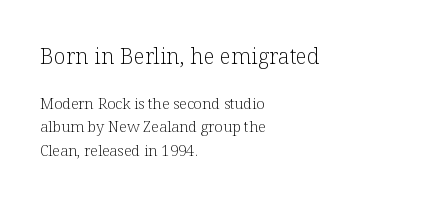
Q: Is the text bold? A: No.
Q: Is the text italic (slanted)? A: No, it is upright.
Q: Is the text underlined? A: No.
Q: How is the paragraph aligned? A: Left-aligned.
Q: Is the spacing between letters normal or unusually wide? A: Normal.
Q: Is the spacing between lines tight, normal or loose? A: Normal.
Q: Which block of text is set in a larger size, the first (top) or the second (bottom)? A: The first (top) one.
